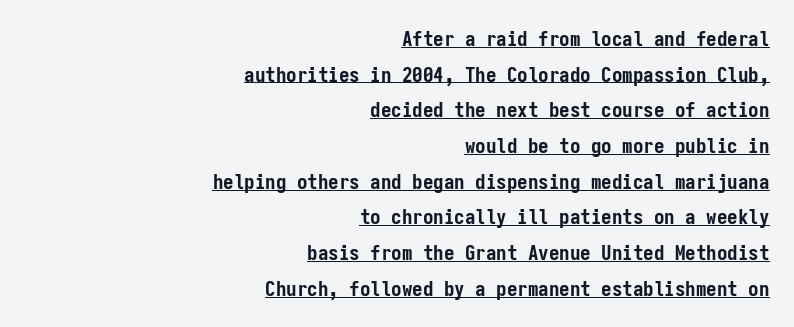
The image shows 21 px bold type, upright; set right-aligned, normal line spacing (1.7x), normal letter spacing, underlined.
